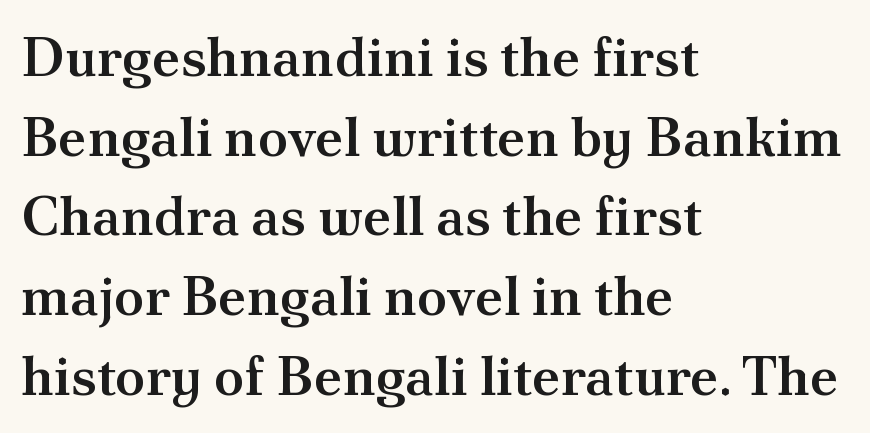
{"serif": "yes", "italic": "no", "bold": "semi", "weight": "semibold", "width": "normal", "stroke_contrast": "medium", "x_height": "small", "monospaced": "no", "underline": "no", "align": "left", "line_spacing": "normal", "line_spacing_ratio": 1.45, "letter_spacing": "normal", "letter_spacing_em": 0.0, "glyph_px": 55}
